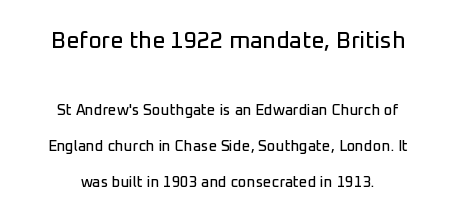
The string is rendered with underlining switched off. The designer dialed line spacing up above the default. What stands out about the letter spacing? Nothing — it is the standard amount. Tall strokes in this sample are plumb rather than angled.
